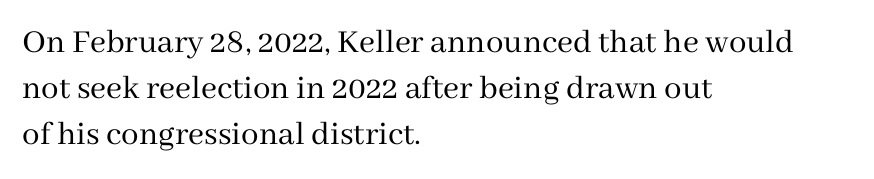
The type family on display is of the serif kind. On a weight scale, this lands at 450 or below. Vertical strokes here are truly vertical. The zone under the glyphs is completely vacant. Compared with typical paragraphs, the rows here are spaced about the same.
